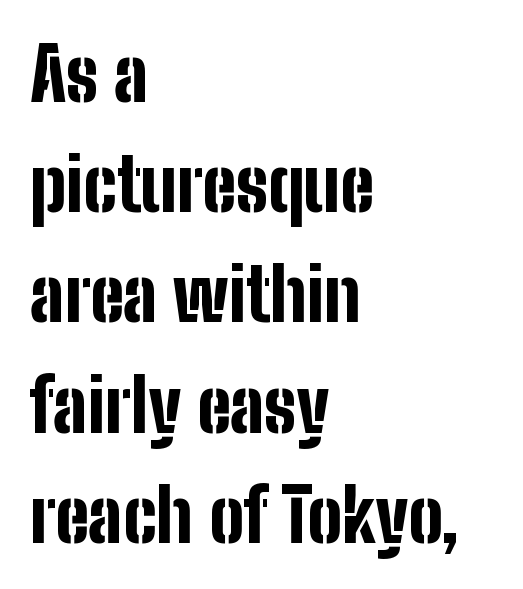
{"serif": "no", "italic": "no", "bold": "yes", "weight": "bold", "width": "condensed", "stroke_contrast": "low", "x_height": "medium", "monospaced": "no", "underline": "no", "align": "left", "line_spacing": "normal", "line_spacing_ratio": 1.51, "letter_spacing": "normal", "letter_spacing_em": 0.0, "glyph_px": 73}
